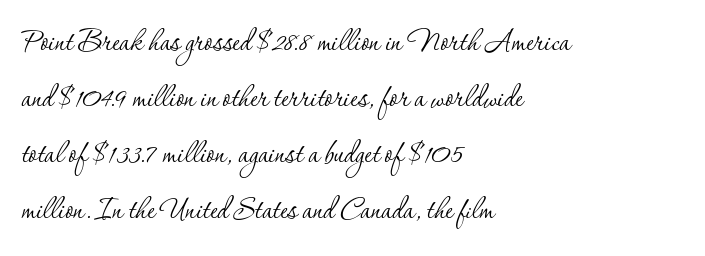
{"serif": "yes", "bold": "no", "weight": "thin", "width": "normal", "stroke_contrast": "low", "x_height": "small", "monospaced": "no", "underline": "no", "align": "left", "line_spacing": "normal", "line_spacing_ratio": 1.51, "letter_spacing": "normal", "letter_spacing_em": 0.0, "glyph_px": 37}
